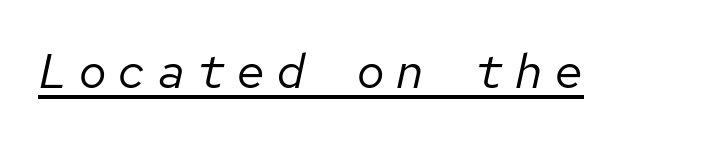
Look at the tracking — it's clearly loosened, letters drifting apart. In terms of posture, this sample is oblique. Somebody hit Ctrl+U on this one — the words are underlined. Fixed-width glyphs throughout — classic coding-font behaviour. Summary of weight: not heavy and not bold.
